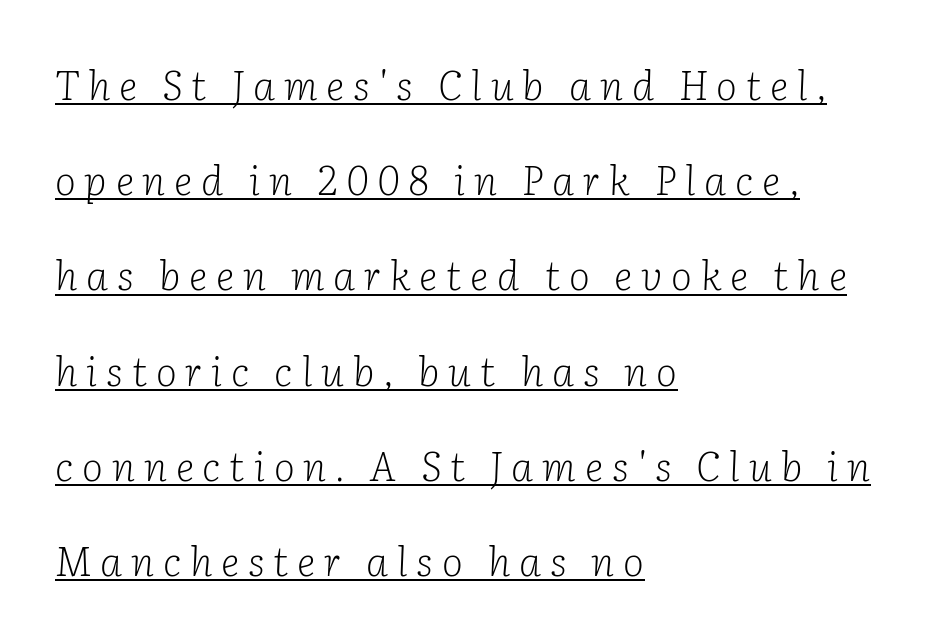
The image shows 40 px light serif type, italic (leaning right); set left-aligned, loose line spacing (2.38x), unusually wide letter spacing (+0.22 em), underlined; low stroke contrast and a medium x-height.
